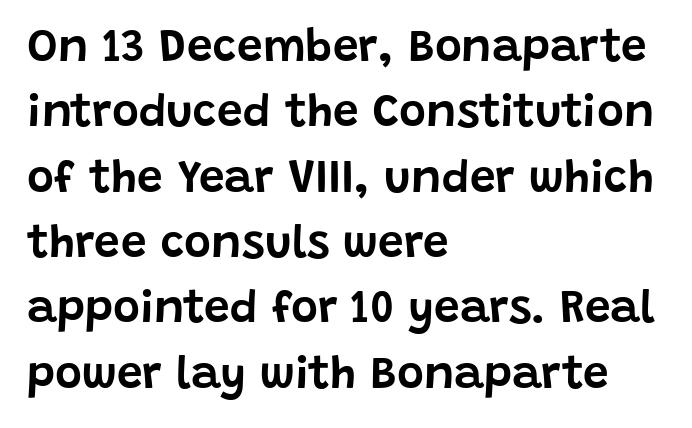
{"serif": "no", "italic": "no", "width": "normal", "stroke_contrast": "low", "x_height": "large", "monospaced": "no", "underline": "no", "align": "left", "line_spacing": "normal", "line_spacing_ratio": 1.42, "letter_spacing": "normal", "letter_spacing_em": 0.0, "glyph_px": 46}
